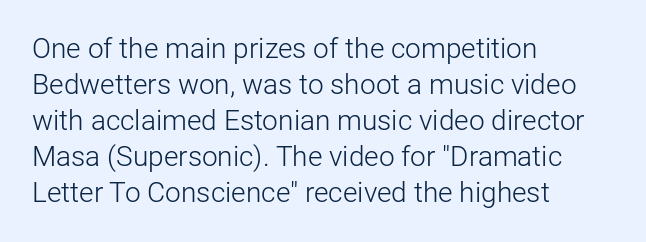
The words here are not underlined. The passage shown is typed in a proportional face where columns would drift. Nope, no serifs anywhere on these letters. These lines keep a tight, regular rhythm from letter to letter. Successive baselines arrive at the customary interval.
